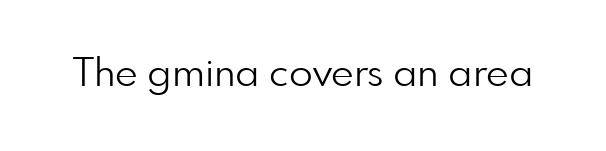
The image shows 39 px light sans-serif type, upright; set normal letter spacing, not underlined; low stroke contrast and a small x-height.
